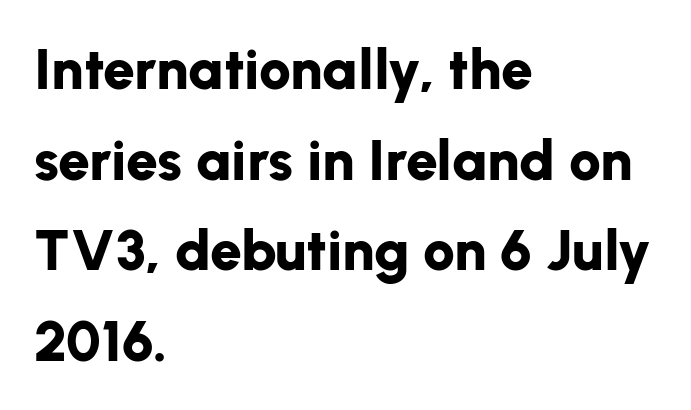
{"serif": "no", "italic": "no", "bold": "yes", "weight": "bold", "width": "normal", "stroke_contrast": "low", "x_height": "medium", "monospaced": "no", "underline": "no", "align": "left", "line_spacing": "normal", "line_spacing_ratio": 1.59, "letter_spacing": "normal", "letter_spacing_em": 0.0, "glyph_px": 57}
